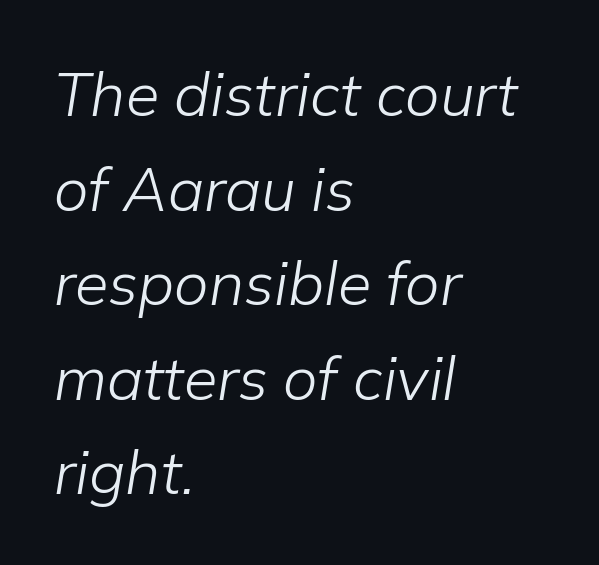
Q: Is the text bold? A: No.
Q: Is the text italic (slanted)? A: Yes, it leans right by about 9 degrees.
Q: Is the text underlined? A: No.
Q: How is the paragraph aligned? A: Left-aligned.
Q: Is the spacing between letters normal or unusually wide? A: Normal.
Q: Is the spacing between lines tight, normal or loose? A: Normal.
Q: Width (condensed, normal, or wide)? A: Normal.
Q: Stroke contrast? A: Low.
Q: x-height? A: Medium.
Q: Monospaced? A: No.
